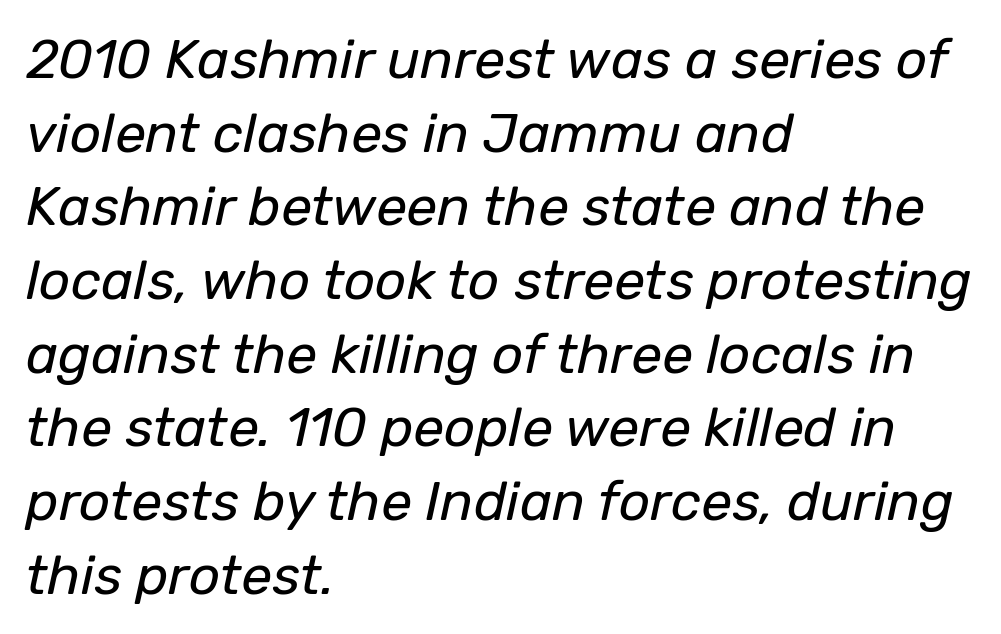
{"italic": "yes", "lean": "right", "slant_degrees": 12, "bold": "no", "weight": "regular", "width": "normal", "stroke_contrast": "low", "x_height": "medium", "monospaced": "no", "underline": "no", "align": "left", "line_spacing": "normal", "line_spacing_ratio": 1.34, "letter_spacing": "normal", "letter_spacing_em": 0.0, "glyph_px": 55}
